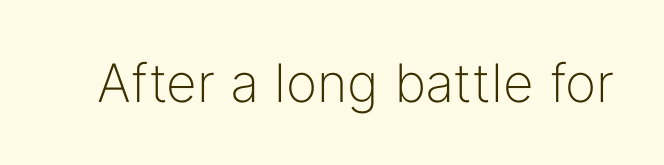
Q: Is the text bold? A: No.
Q: Is the text italic (slanted)? A: No, it is upright.
Q: Is the typeface a serif or a sans-serif typeface? A: Sans-serif.
Q: Is the text underlined? A: No.
Q: Is the spacing between letters normal or unusually wide? A: Normal.
Q: Width (condensed, normal, or wide)? A: Normal.
Q: Stroke contrast? A: Low.
Q: x-height? A: Medium.
Q: Monospaced? A: No.
